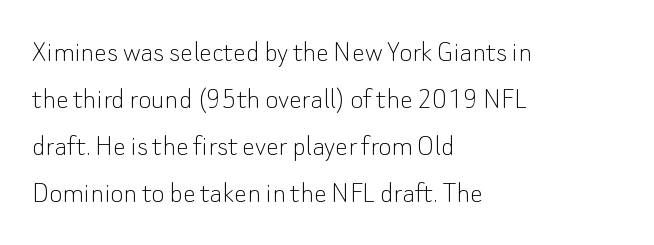
{"serif": "no", "italic": "no", "bold": "no", "weight": "thin", "width": "normal", "stroke_contrast": "low", "x_height": "small", "monospaced": "no", "underline": "no", "align": "left", "line_spacing": "normal", "line_spacing_ratio": 1.47, "letter_spacing": "normal", "letter_spacing_em": 0.0, "glyph_px": 32}
